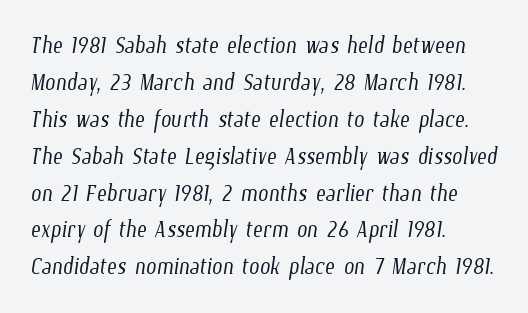
The image shows 30 px light, condensed type; set left-aligned, line spacing 1.23x, normal letter spacing, not underlined; low stroke contrast and a medium x-height.
